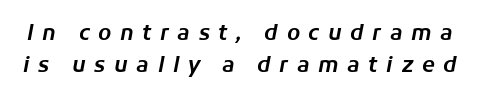
{"italic": "yes", "lean": "right", "slant_degrees": 11, "underline": "no", "line_spacing": "normal", "line_spacing_ratio": 1.51, "letter_spacing": "wide", "letter_spacing_em": 0.41, "glyph_px": 21}
